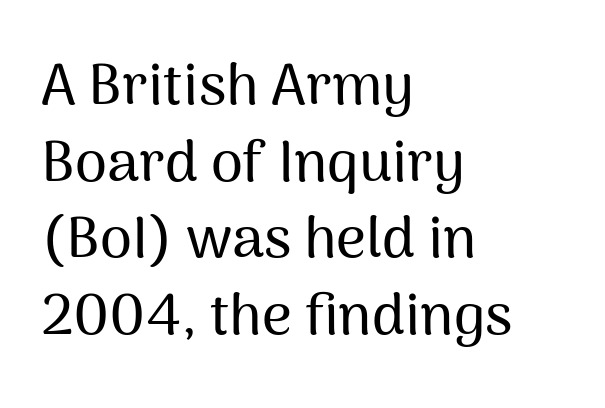
{"serif": "no", "italic": "no", "width": "normal", "stroke_contrast": "medium", "x_height": "medium", "monospaced": "no", "underline": "no", "align": "left", "line_spacing": "normal", "line_spacing_ratio": 1.32, "letter_spacing": "normal", "letter_spacing_em": 0.0, "glyph_px": 58}
